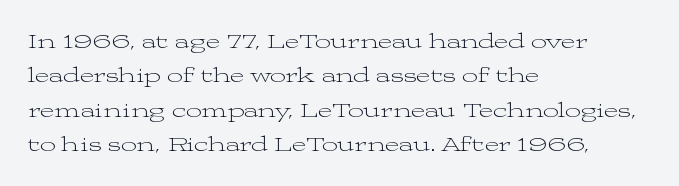
The image shows 22 px text type, upright; set left-aligned, normal line spacing (1.56x), normal letter spacing, not underlined.
